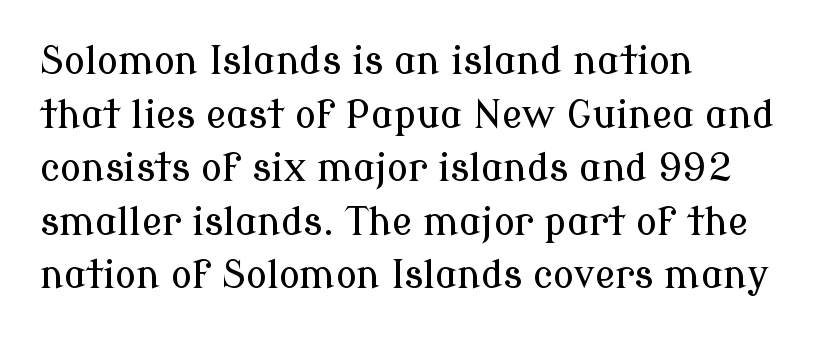
The image shows 38 px serif type, upright; set left-aligned, normal line spacing (1.41x), normal letter spacing, not underlined; low stroke contrast and a medium x-height.
